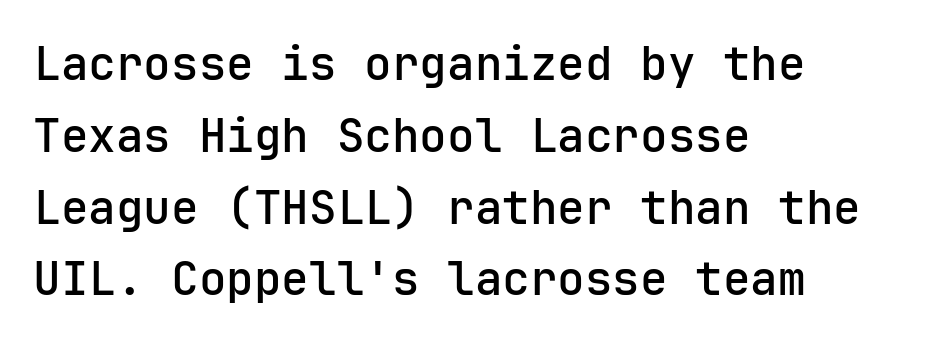
Q: Is the text italic (slanted)? A: No, it is upright.
Q: Is the typeface a serif or a sans-serif typeface? A: Sans-serif.
Q: Is the text underlined? A: No.
Q: How is the paragraph aligned? A: Left-aligned.
Q: Is the spacing between letters normal or unusually wide? A: Normal.
Q: Is the spacing between lines tight, normal or loose? A: Normal.
Q: Width (condensed, normal, or wide)? A: Normal.
Q: Stroke contrast? A: Low.
Q: x-height? A: Medium.
Q: Monospaced? A: Yes.
